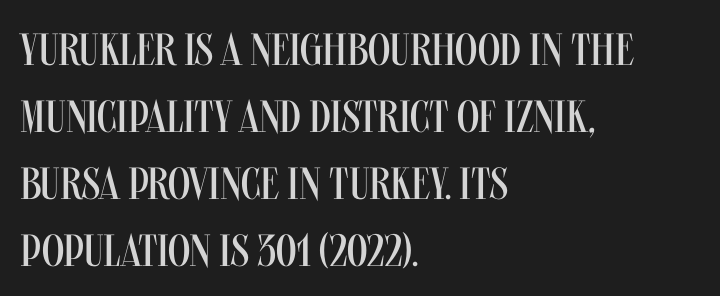
{"serif": "no", "italic": "no", "bold": "no", "weight": "regular", "width": "condensed", "stroke_contrast": "medium", "x_height": "large", "monospaced": "no", "underline": "no", "align": "left", "line_spacing": "normal", "line_spacing_ratio": 1.49, "letter_spacing": "normal", "letter_spacing_em": 0.0, "glyph_px": 45}
